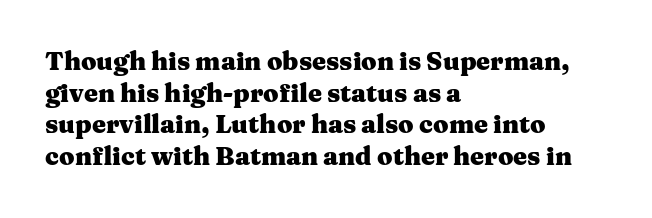
{"italic": "no", "bold": "yes", "underline": "no", "align": "left", "line_spacing": "normal", "line_spacing_ratio": 1.27, "letter_spacing": "normal", "letter_spacing_em": 0.0, "glyph_px": 25}
